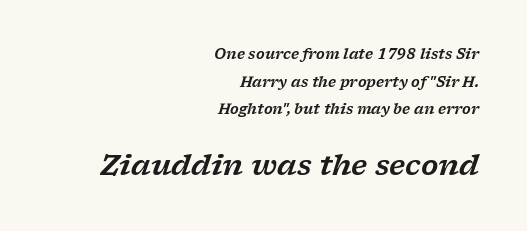
Q: Is the text italic (slanted)? A: Yes, it leans right by about 17 degrees.
Q: Is the typeface a serif or a sans-serif typeface? A: Serif.
Q: Is the text underlined? A: No.
Q: How is the paragraph aligned? A: Right-aligned.
Q: Is the spacing between letters normal or unusually wide? A: Normal.
Q: Is the spacing between lines tight, normal or loose? A: Loose.
Q: Which block of text is set in a larger size, the first (top) or the second (bottom)? A: The second (bottom) one.
Q: Width (condensed, normal, or wide)? A: Wide.
Q: Stroke contrast? A: Low.
Q: x-height? A: Medium.
Q: Monospaced? A: No.
